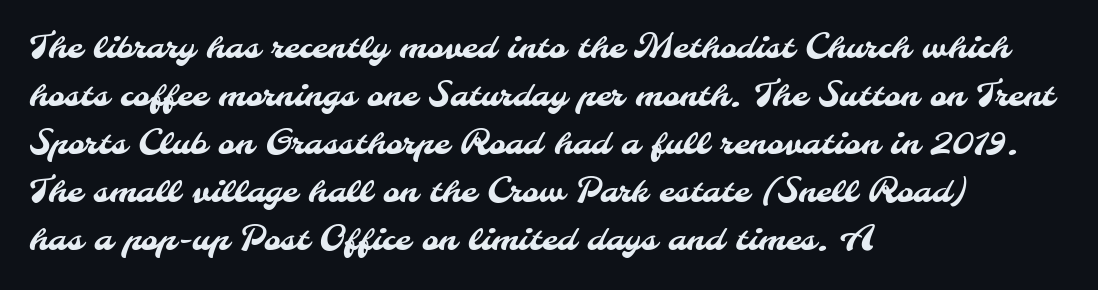
In terms of letterspacing, this is plain default setting. Is this a sans? Yes — the strokes have no serifs. Leading: standard. The words here are not underlined.
